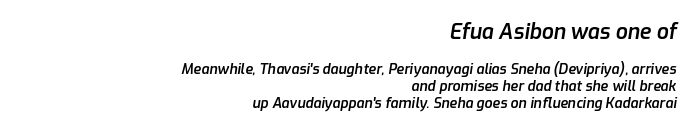
{"italic": "yes", "lean": "right", "slant_degrees": 9, "bold": "semi", "underline": "no", "align": "right", "line_spacing_ratio": 1.2, "letter_spacing": "normal", "letter_spacing_em": 0.0, "larger_block": "first", "size_ratio": 1.5, "glyph_px": 21}
